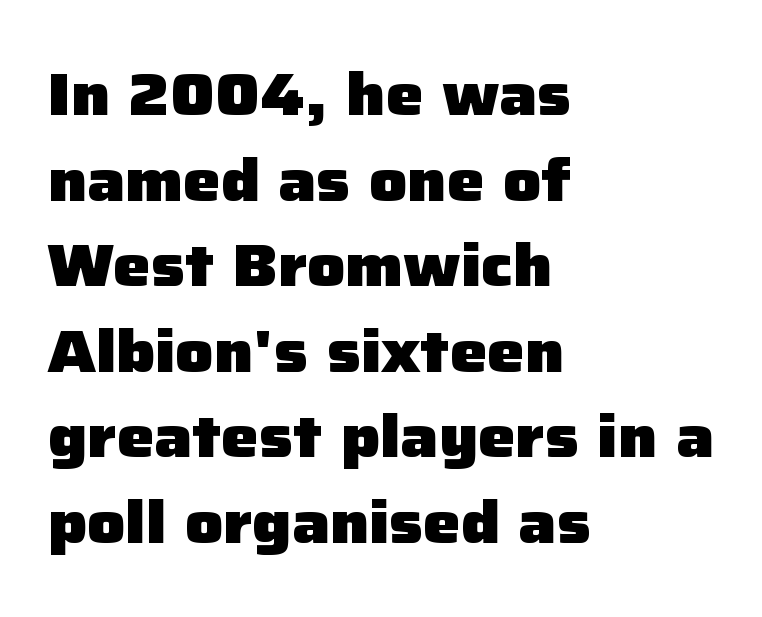
The image shows 59 px heavy sans-serif type, upright; set left-aligned, normal line spacing (1.45x), normal letter spacing, not underlined; low stroke contrast and a medium x-height.
